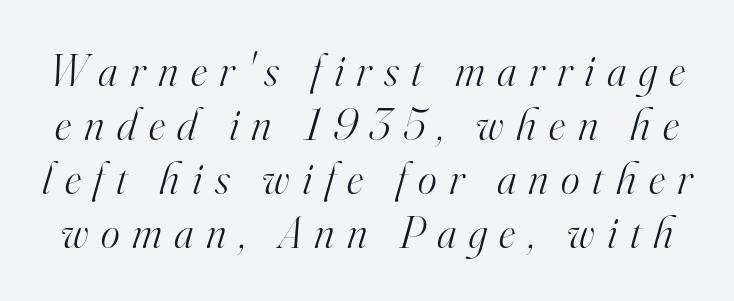
The image shows 45 px light serif type, italic (leaning right); set line spacing 1.2x, unusually wide letter spacing (+0.28 em), not underlined; high stroke contrast and a small x-height.
